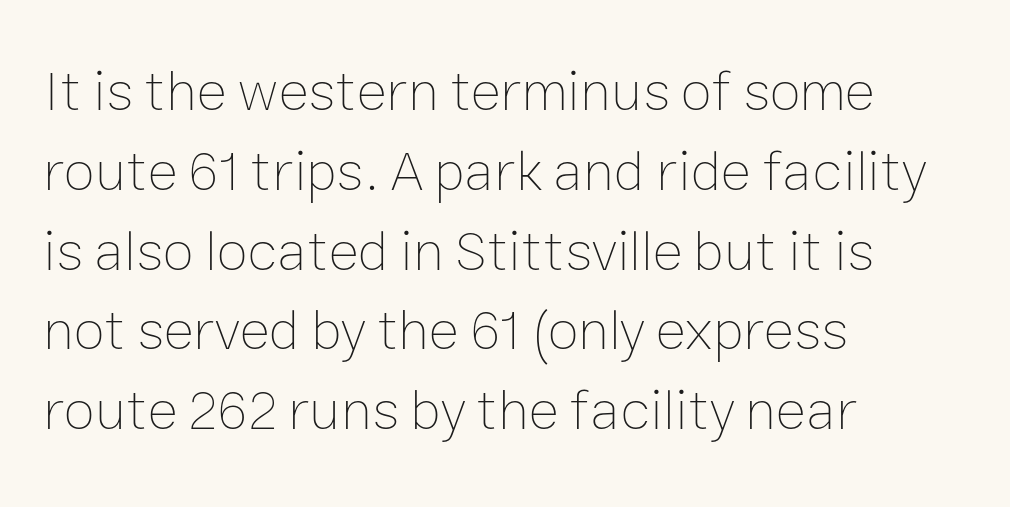
Q: Is the text bold? A: No.
Q: Is the text italic (slanted)? A: No, it is upright.
Q: Is the text underlined? A: No.
Q: How is the paragraph aligned? A: Left-aligned.
Q: Is the spacing between letters normal or unusually wide? A: Normal.
Q: Is the spacing between lines tight, normal or loose? A: Normal.
Q: Width (condensed, normal, or wide)? A: Normal.
Q: Stroke contrast? A: Low.
Q: x-height? A: Medium.
Q: Monospaced? A: No.
